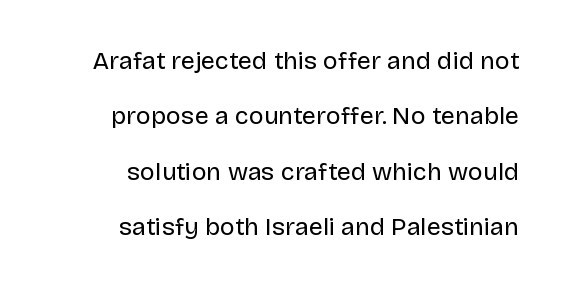
Q: Is the text bold? A: No.
Q: Is the text italic (slanted)? A: No, it is upright.
Q: Is the text underlined? A: No.
Q: How is the paragraph aligned? A: Right-aligned.
Q: Is the spacing between letters normal or unusually wide? A: Normal.
Q: Is the spacing between lines tight, normal or loose? A: Loose.
